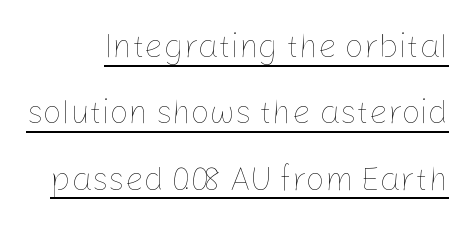
{"italic": "no", "bold": "no", "weight": "thin", "width": "normal", "stroke_contrast": "low", "x_height": "medium", "monospaced": "no", "underline": "yes", "line_spacing": "loose", "line_spacing_ratio": 2.01, "letter_spacing": "normal", "letter_spacing_em": 0.0, "glyph_px": 33}
